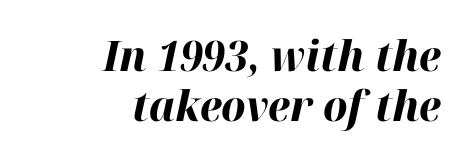
The image shows 42 px bold type, italic (leaning right); set right-aligned, line spacing 1.19x, normal letter spacing, not underlined; high stroke contrast and a medium x-height.
